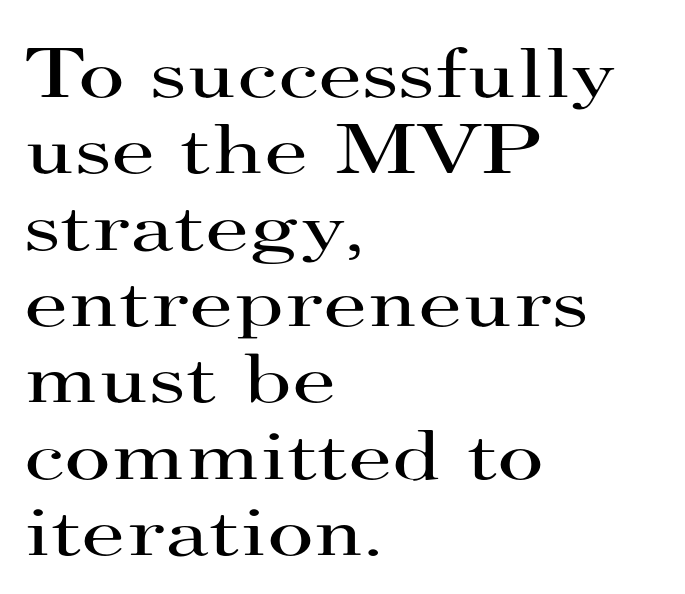
Q: Is the text bold? A: No.
Q: Is the text italic (slanted)? A: No, it is upright.
Q: Is the typeface a serif or a sans-serif typeface? A: Serif.
Q: Is the text underlined? A: No.
Q: How is the paragraph aligned? A: Left-aligned.
Q: Is the spacing between letters normal or unusually wide? A: Normal.
Q: Is the spacing between lines tight, normal or loose? A: Tight.
Q: Width (condensed, normal, or wide)? A: Wide.
Q: Stroke contrast? A: High.
Q: x-height? A: Small.
Q: Monospaced? A: No.
